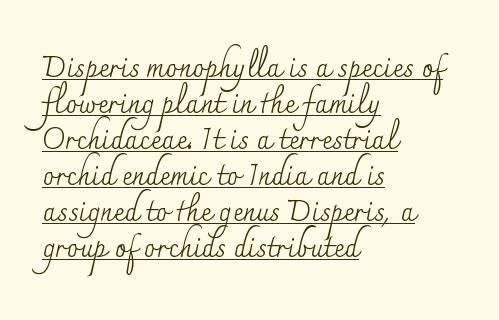
{"serif": "yes", "bold": "no", "weight": "regular", "width": "normal", "stroke_contrast": "medium", "x_height": "small", "monospaced": "no", "underline": "yes", "align": "left", "line_spacing_ratio": 1.24, "letter_spacing": "normal", "letter_spacing_em": 0.0, "glyph_px": 29}
